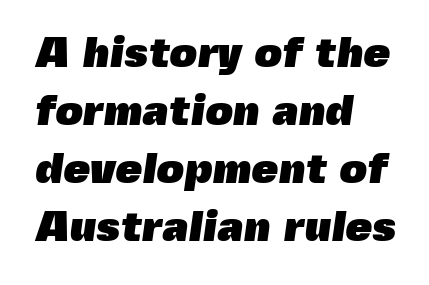
Q: Is the text bold? A: Yes.
Q: Is the typeface a serif or a sans-serif typeface? A: Sans-serif.
Q: Is the text underlined? A: No.
Q: How is the paragraph aligned? A: Left-aligned.
Q: Is the spacing between letters normal or unusually wide? A: Normal.
Q: Is the spacing between lines tight, normal or loose? A: Normal.
Q: Width (condensed, normal, or wide)? A: Normal.
Q: x-height? A: Medium.
Q: Monospaced? A: No.
